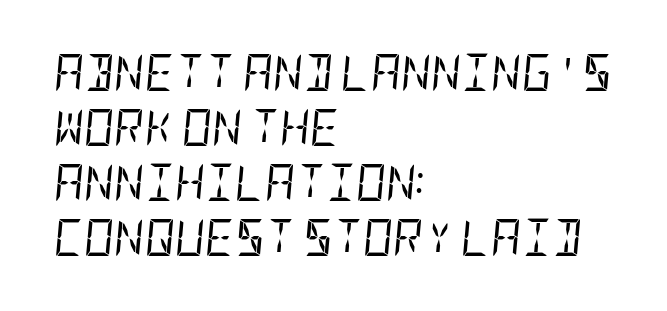
The image shows 37 px regular-weight, condensed type, italic (leaning right); set left-aligned, normal line spacing (1.49x), normal letter spacing, not underlined; low stroke contrast and a large x-height.
